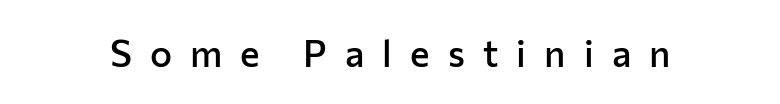
Italic? Not at all — the glyphs are vertical. The passage shown is semibold, sitting just below true bold. Underline: absent. You could only call the tracking loose — the letters float apart. Examine the stroke ends and you'll find no serifs.
